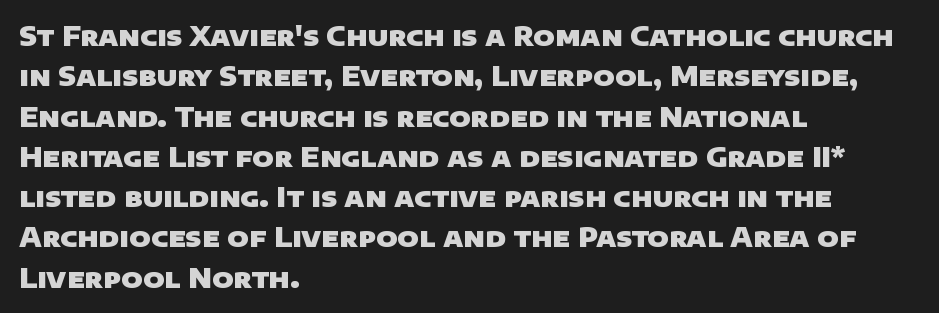
Q: Is the text bold? A: Yes.
Q: Is the text underlined? A: No.
Q: How is the paragraph aligned? A: Left-aligned.
Q: Is the spacing between letters normal or unusually wide? A: Normal.
Q: Is the spacing between lines tight, normal or loose? A: Normal.
